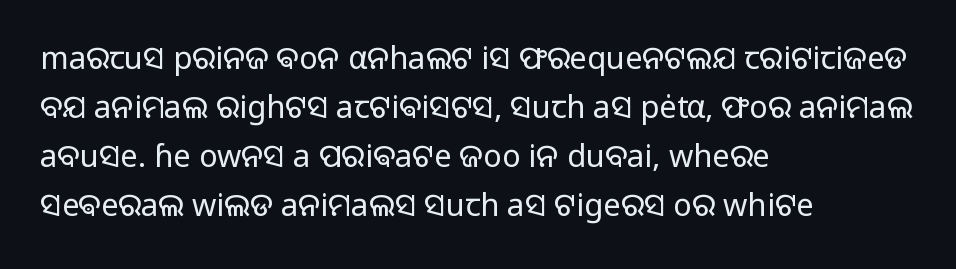
Q: Is the text bold? A: No.
Q: Is the text italic (slanted)? A: No, it is upright.
Q: Is the typeface a serif or a sans-serif typeface? A: Sans-serif.
Q: Is the text underlined? A: No.
Q: How is the paragraph aligned? A: Left-aligned.
Q: Is the spacing between letters normal or unusually wide? A: Normal.
Q: Is the spacing between lines tight, normal or loose? A: Normal.
Q: Width (condensed, normal, or wide)? A: Normal.
Q: Stroke contrast? A: Low.
Q: x-height? A: Medium.
Q: Monospaced? A: No.
